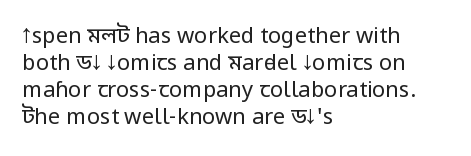
Q: Is the text bold? A: No.
Q: Is the text italic (slanted)? A: No, it is upright.
Q: Is the text underlined? A: No.
Q: How is the paragraph aligned? A: Left-aligned.
Q: Is the spacing between letters normal or unusually wide? A: Normal.
